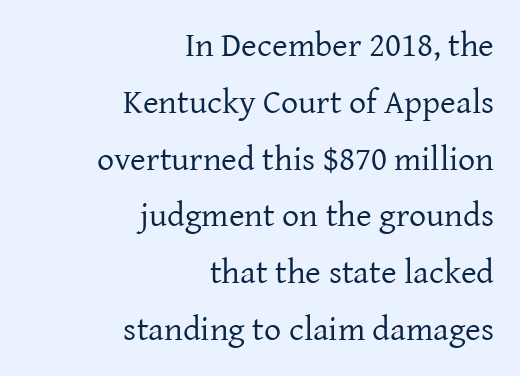
{"serif": "yes", "italic": "no", "bold": "no", "weight": "regular", "width": "normal", "stroke_contrast": "low", "x_height": "medium", "monospaced": "no", "underline": "no", "align": "right", "line_spacing": "normal", "line_spacing_ratio": 1.67, "letter_spacing": "normal", "letter_spacing_em": 0.0, "glyph_px": 34}
